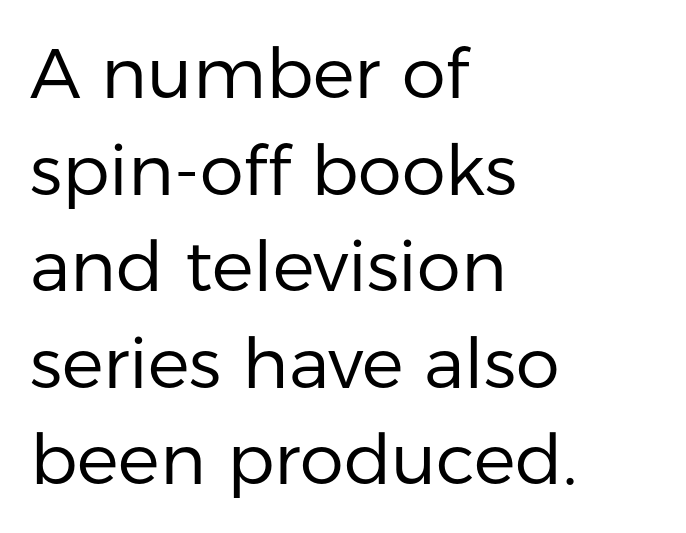
Any mark beneath the type? The region is blank. Font category for this specimen: sans-serif. The typography opts for an upright posture over an oblique one. The line texture is even and compact thanks to regular tracking.
